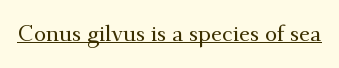
The image shows 22 px text type, upright; set normal letter spacing, underlined.
